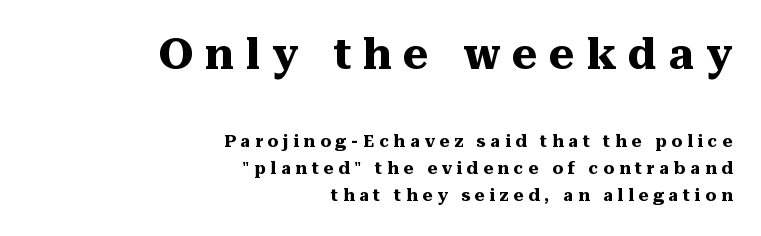
Italic? Not at all — the glyphs are vertical. Old-style or modern, the face here clearly has serifs. Note the varied advance widths — an 'i' is clearly narrower than an 'm'. Whoever set this chose a conventional vertical rhythm.
